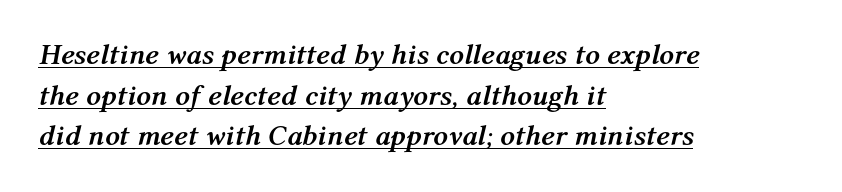
{"italic": "yes", "lean": "right", "slant_degrees": 12, "bold": "yes", "weight": "semibold", "width": "normal", "stroke_contrast": "medium", "x_height": "medium", "monospaced": "no", "underline": "yes", "align": "left", "line_spacing": "normal", "line_spacing_ratio": 1.4, "letter_spacing": "normal", "letter_spacing_em": 0.0, "glyph_px": 29}
